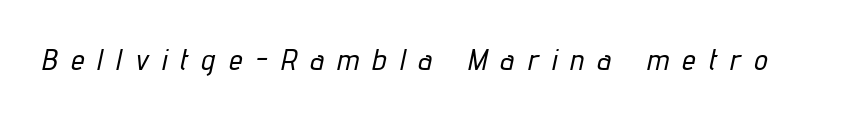
The tracking reads as deliberately expanded to a designer's eye. A clean baseline with only descenders dipping below it. Each letter keeps its own natural width here, so spacing adapts to shape. Compared with ordinary roman type, these characters are visibly tilted.
